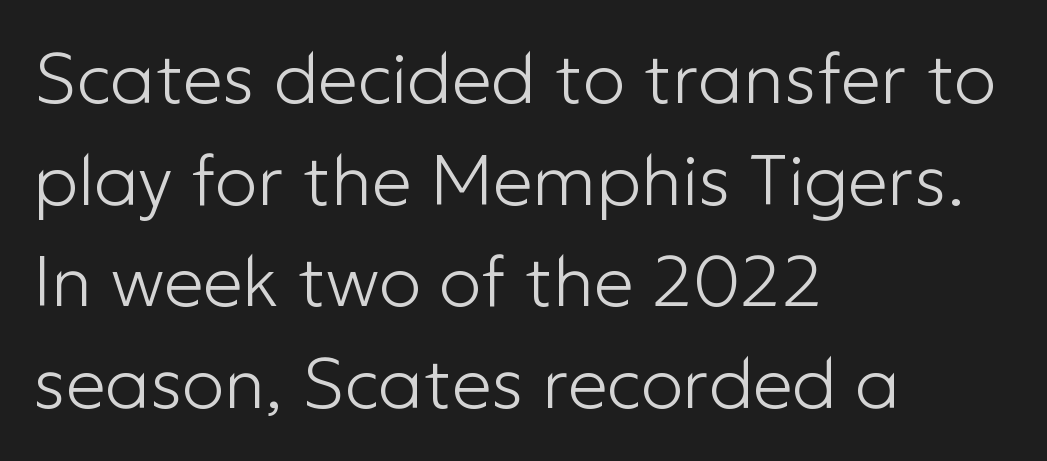
{"serif": "no", "italic": "no", "bold": "no", "weight": "light", "width": "normal", "stroke_contrast": "low", "x_height": "medium", "monospaced": "no", "underline": "no", "align": "left", "line_spacing": "normal", "line_spacing_ratio": 1.43, "letter_spacing": "normal", "letter_spacing_em": 0.0, "glyph_px": 71}
